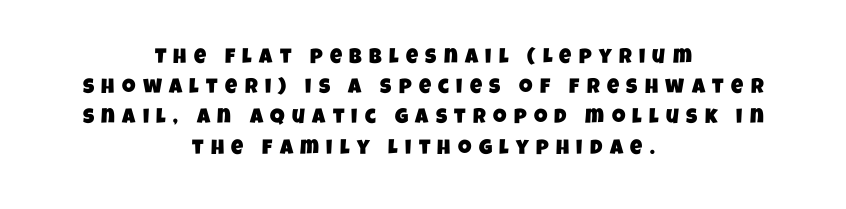
The image shows 21 px text type; set centered, normal line spacing (1.44x), unusually wide letter spacing (+0.35 em), not underlined.
